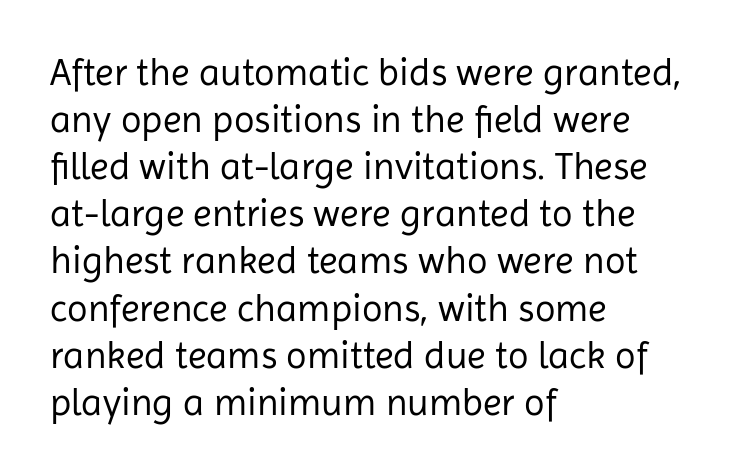
{"serif": "no", "italic": "no", "bold": "no", "weight": "regular", "width": "normal", "stroke_contrast": "low", "x_height": "medium", "monospaced": "no", "underline": "no", "align": "left", "line_spacing_ratio": 1.24, "letter_spacing": "normal", "letter_spacing_em": 0.0, "glyph_px": 38}
